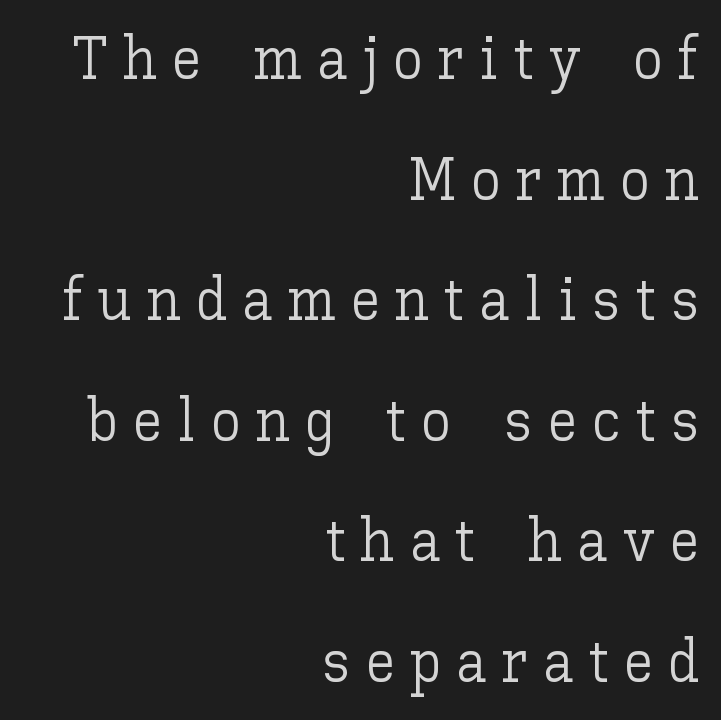
The image shows 60 px light type, upright; set right-aligned, loose line spacing (2.01x), unusually wide letter spacing (+0.25 em), not underlined; low stroke contrast and a medium x-height.
